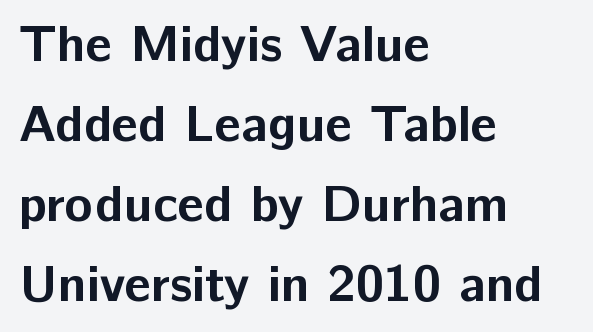
The image shows 52 px bold sans-serif type, upright; set left-aligned, normal line spacing (1.54x), normal letter spacing, not underlined; low stroke contrast and a medium x-height.
